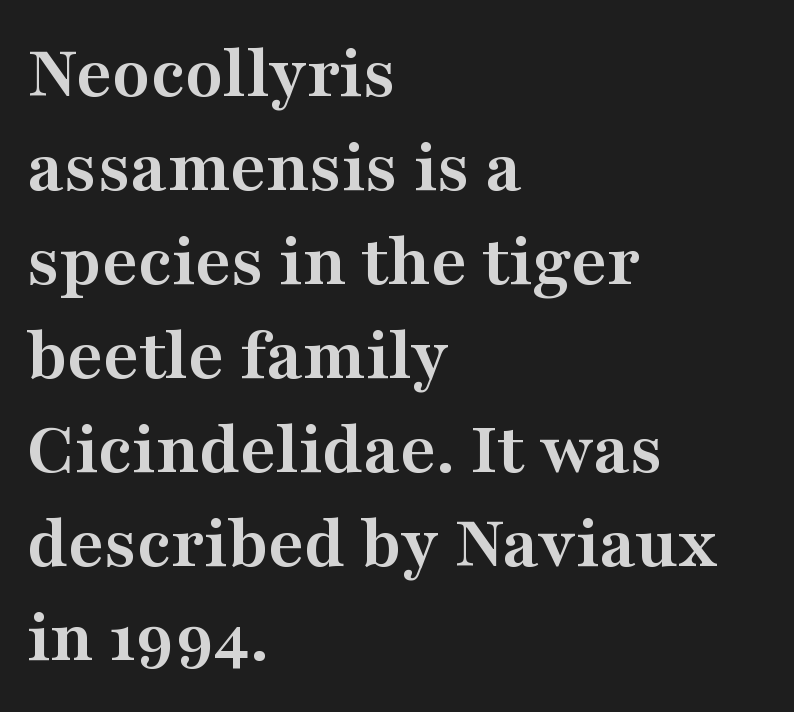
Letter spacing: default. In terms of letterform style, serifs are clearly present. Each row of text sits above clean, open space. Proportional: the letters do not fall into vertical columns.
